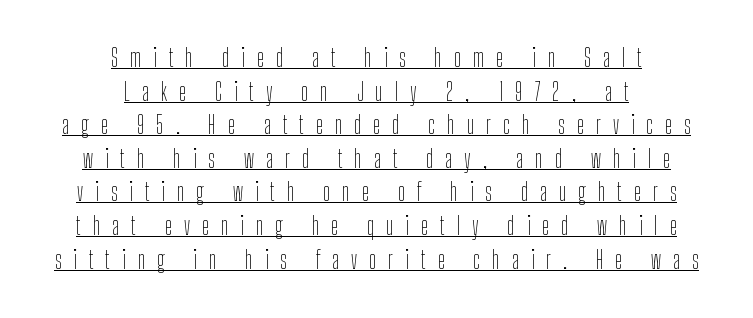
Stems and bowls with no extra thickness — not bold. These lines have a slow, spaced-out rhythm from letter to letter. In designer terms, the underline attribute is active on this setting. Reading down the block, each line starts at a different indent, mirrored at its end.
